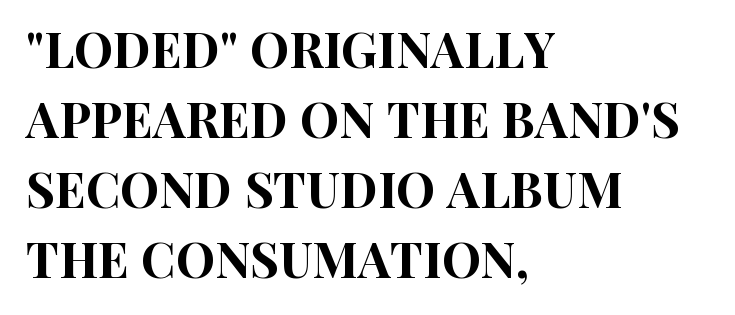
Q: Is the text italic (slanted)? A: No, it is upright.
Q: Is the typeface a serif or a sans-serif typeface? A: Sans-serif.
Q: Is the text underlined? A: No.
Q: How is the paragraph aligned? A: Left-aligned.
Q: Is the spacing between letters normal or unusually wide? A: Normal.
Q: Is the spacing between lines tight, normal or loose? A: Normal.
Q: Width (condensed, normal, or wide)? A: Condensed.
Q: Stroke contrast? A: High.
Q: x-height? A: Large.
Q: Monospaced? A: No.
